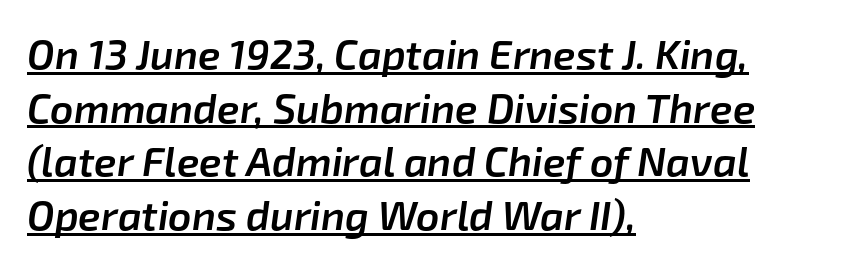
Q: Is the text bold? A: Semi-bold.
Q: Is the text italic (slanted)? A: Yes, it leans right by about 8 degrees.
Q: Is the text underlined? A: Yes.
Q: How is the paragraph aligned? A: Left-aligned.
Q: Is the spacing between letters normal or unusually wide? A: Normal.
Q: Is the spacing between lines tight, normal or loose? A: Normal.
Q: Width (condensed, normal, or wide)? A: Normal.
Q: Stroke contrast? A: Low.
Q: x-height? A: Medium.
Q: Monospaced? A: No.
